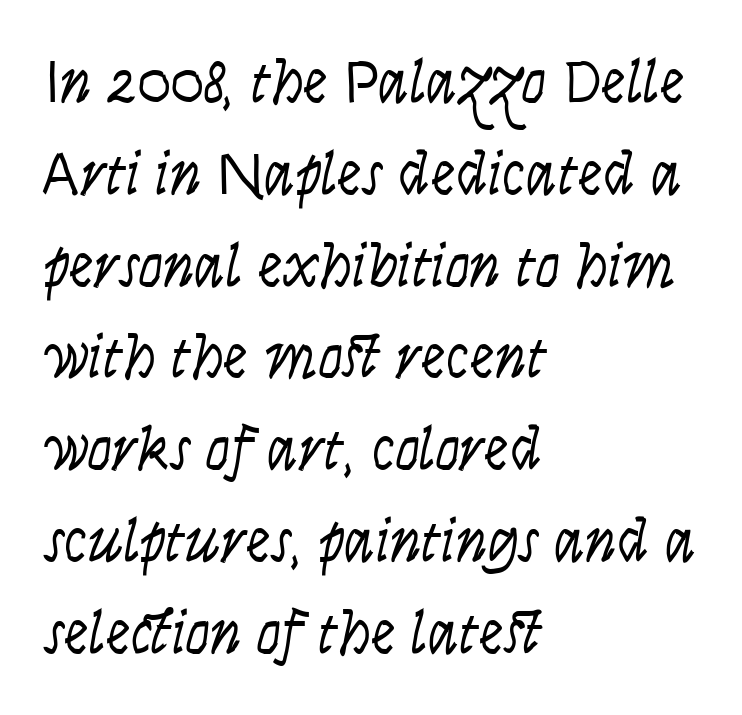
{"italic": "yes", "lean": "right", "slant_degrees": 9, "bold": "no", "weight": "light", "width": "condensed", "stroke_contrast": "low", "x_height": "large", "monospaced": "no", "underline": "no", "align": "left", "line_spacing": "normal", "line_spacing_ratio": 1.48, "letter_spacing": "normal", "letter_spacing_em": 0.0, "glyph_px": 62}
